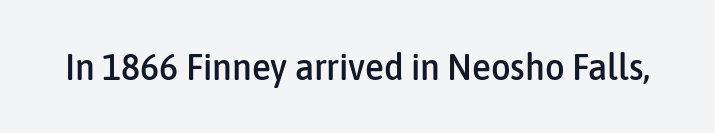
Font category for this specimen: sans-serif. These lines keep a tight, regular rhythm from letter to letter. Ascenders rise straight up at ninety degrees. The specimen omits any rule beneath the text block's lines. The letters advance in unequal steps, a hallmark of proportional type.
